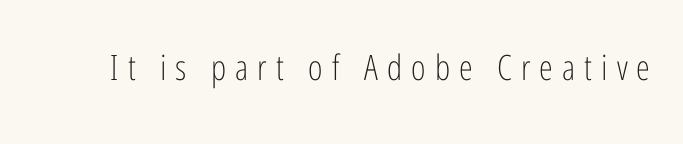
Note the varied advance widths — an 'i' is clearly narrower than an 'm'. The characters display no serif detailing; their extremities are plain. Posture: upright roman. Anything drawn beneath the words? Only blank space. Display-style spreading of the glyphs; the letterfit is very open.
